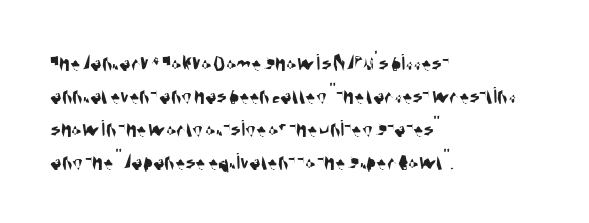
Honestly, there is no underline to notice here at all. The lines in this sample share a left origin and differ only in where they stop. The passage shown has conventional tracking throughout. Interline gaps are of average width in this sample.
